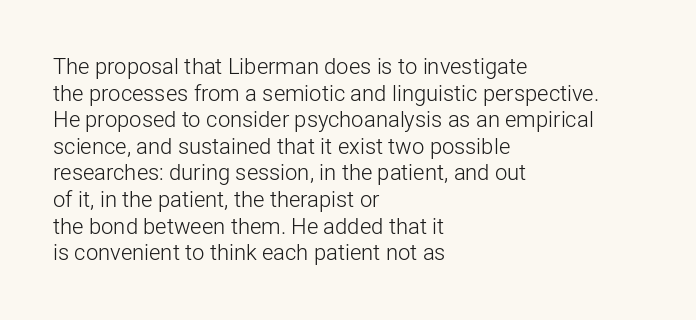
The face used here is rendered with its standard letterfit. The rag falls on the right side of this text block. The typeface has the unassuming heft of standard copy or less. Italic: no, the glyphs are upright roman.
